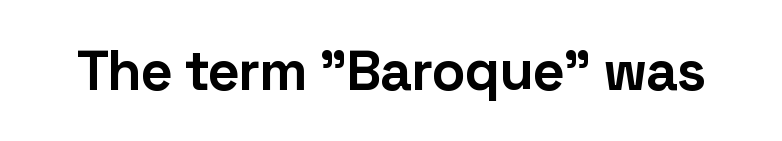
These lines carry a lot of weight — the face is fully bold. Plain, unruled lines of type. Spacing between characters is what you'd get straight out of the box. Style check: upright. These lines are rendered in a variable-pitch font. The typeface chosen for these lines omits serifs.
